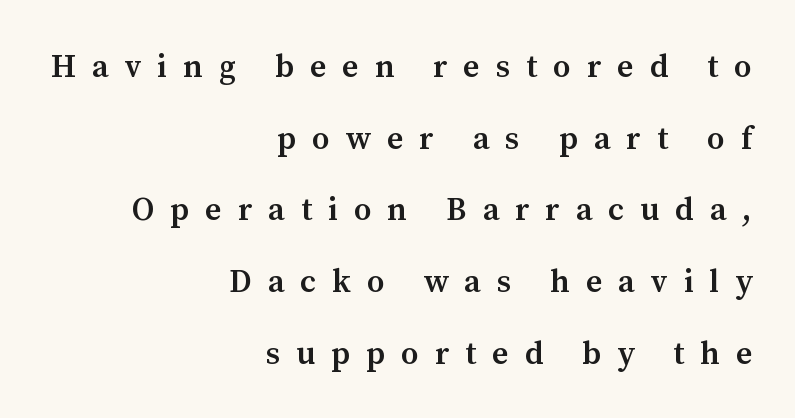
Every stem runs plumb, perpendicular to the baseline. Leading: increased. This sample uses a serif face. The rendering uses a semibold face; strokes are thickened but not to full bold. How are the letters spaced? Widely, with obvious added tracking. Think of a printed novel: that variable character pitch is what you see here.
